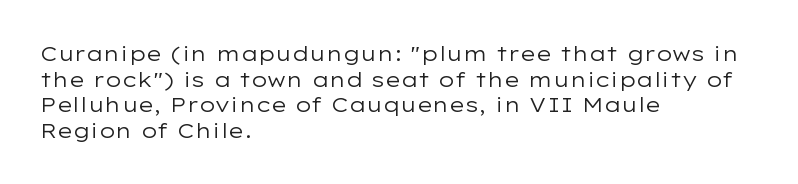
{"italic": "no", "bold": "no", "underline": "no", "align": "left", "line_spacing_ratio": 1.22, "letter_spacing": "normal", "letter_spacing_em": 0.0, "glyph_px": 21}
